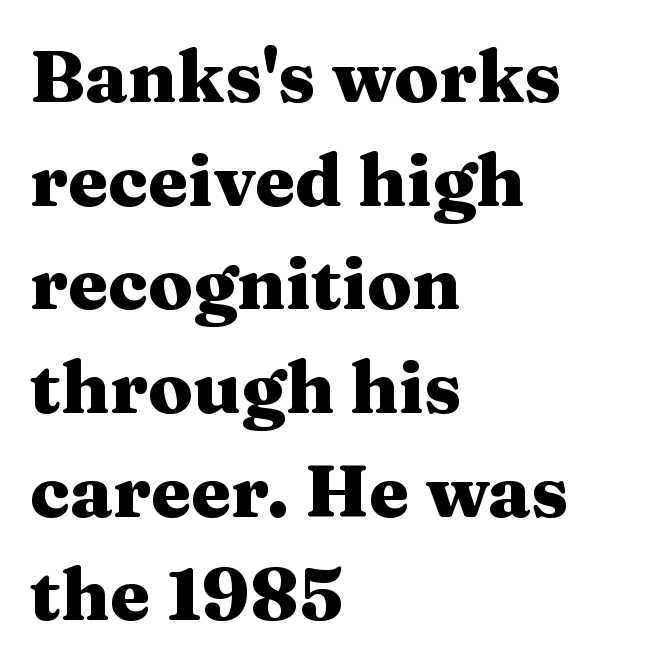
The foot of each line stays bare and open. When letters stand straight like this, we call the style roman or upright. Letter spacing: default. Varying glyph widths throughout — classic text-font behaviour. What weight is shown? A full bold with thick strokes.
